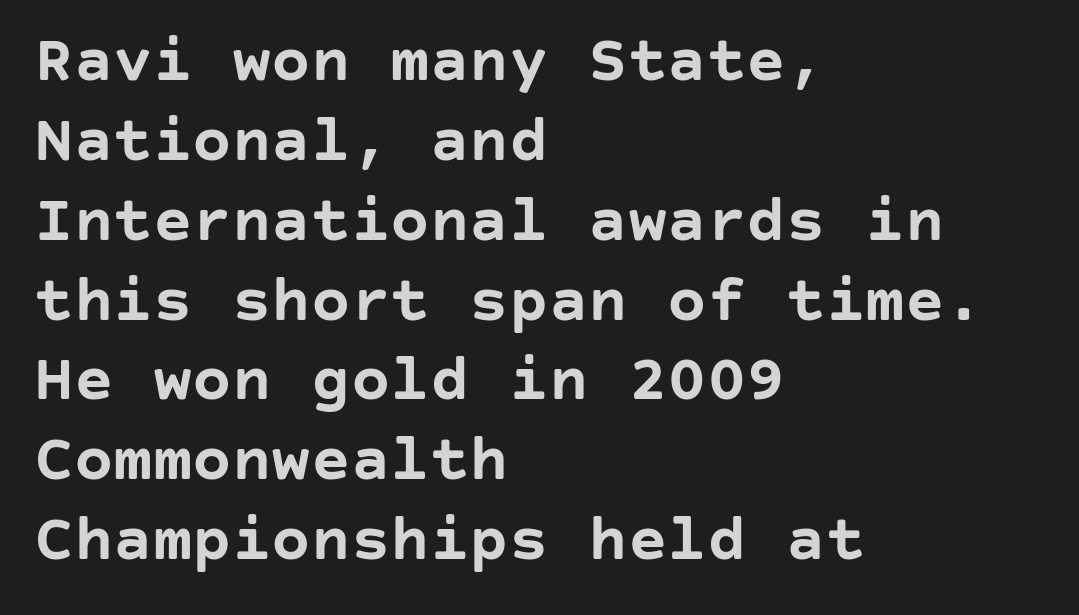
Ordinary non-slanted type is in use. The glyphs have the mass of a bold cut. The paragraph has a hard left edge and a soft right edge. Tracking value appears to be zero — textbook default spacing. The space directly below the letters is spotless. The passage shown is typeset with a sans-serif family.
